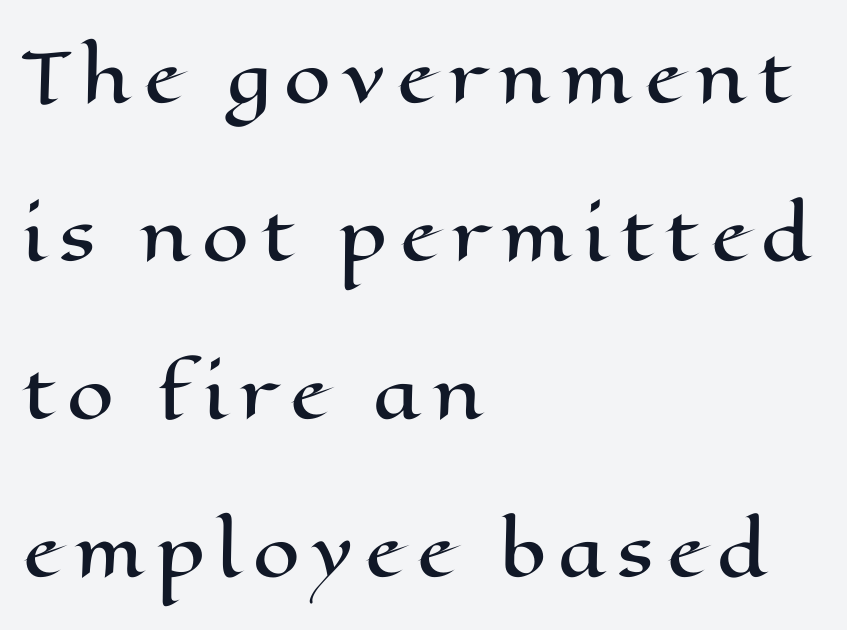
Upright lettering throughout. The space directly below the letters is spotless. Each letter keeps its own natural width here, so spacing adapts to shape. The space between consecutive lines is lavish. All the whitespace from short lines collects on the right.
